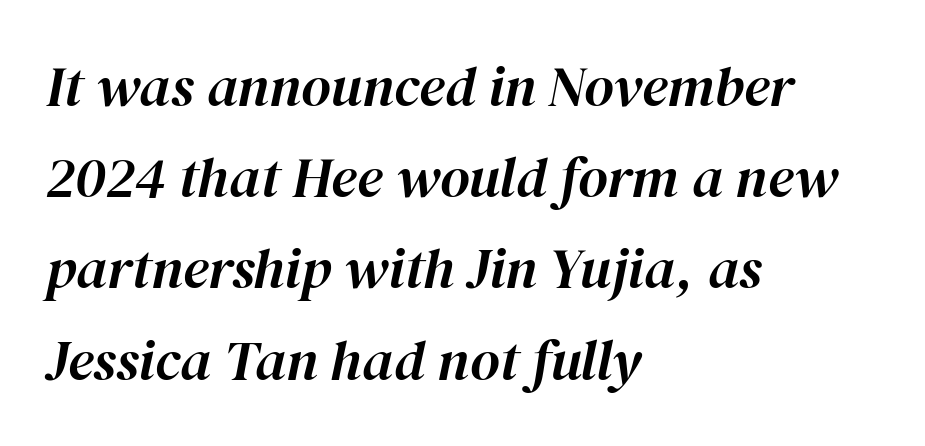
The image shows 57 px text type, italic (leaning right); set left-aligned, normal line spacing (1.6x), normal letter spacing, not underlined; high stroke contrast and a medium x-height.
